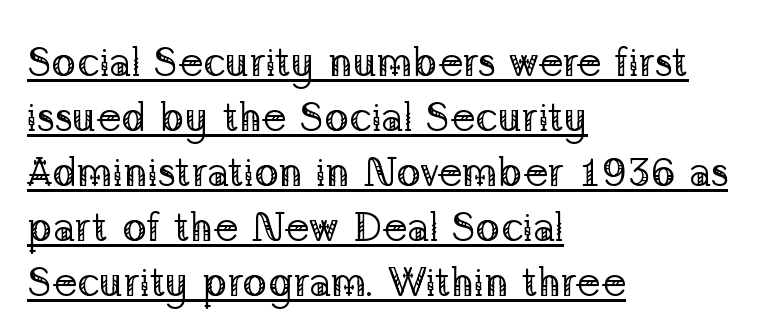
The image shows 41 px regular-weight serif type, upright; set left-aligned, normal line spacing (1.34x), normal letter spacing, underlined; low stroke contrast and a medium x-height.
